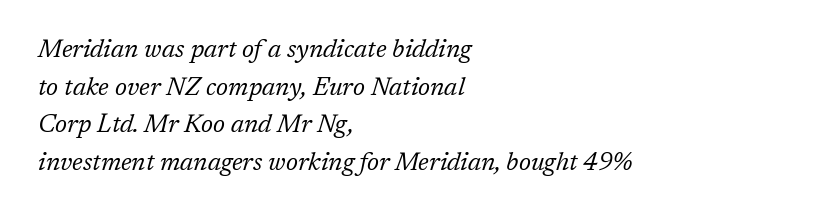
The image shows 25 px text type, italic (leaning right); set left-aligned, normal line spacing (1.51x), normal letter spacing, not underlined.
